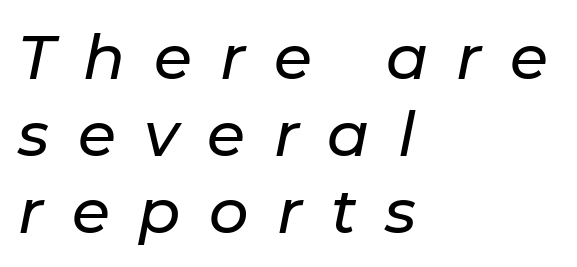
{"italic": "yes", "lean": "right", "slant_degrees": 11, "width": "normal", "stroke_contrast": "low", "x_height": "medium", "monospaced": "no", "underline": "no", "align": "left", "line_spacing_ratio": 1.24, "letter_spacing": "wide", "letter_spacing_em": 0.46, "glyph_px": 62}
